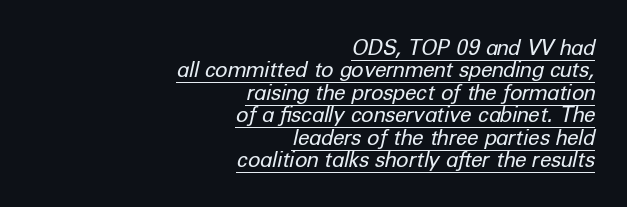
How are the letters spaced? Ordinarily, with no added tracking. The passage is arranged like a letterhead date or caption credit — flush right. Stroke thickness stays within the range of a standard reading face or lighter. Looking at the ascenders, they clearly lean.
